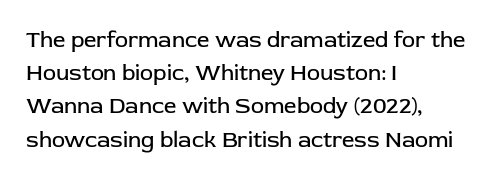
{"italic": "no", "bold": "no", "underline": "no", "align": "left", "line_spacing": "normal", "line_spacing_ratio": 1.51, "letter_spacing": "normal", "letter_spacing_em": 0.0, "glyph_px": 22}
